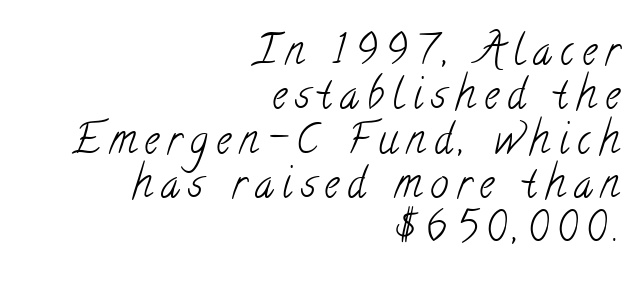
The letters look calm and open, with moderate or lighter stems. What stands out about the letter spacing? Its width — letters are far apart. The paragraph shown leans on its right margin. Serif or sans? Serif — the stroke terminals have little feet. Interline gaps are noticeably narrow in this sample. Think of a printed novel: that variable character pitch is what you see here.
